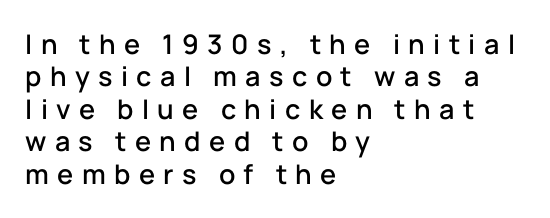
{"italic": "no", "underline": "no", "align": "left", "line_spacing_ratio": 1.2, "letter_spacing": "wide", "letter_spacing_em": 0.31, "glyph_px": 27}
